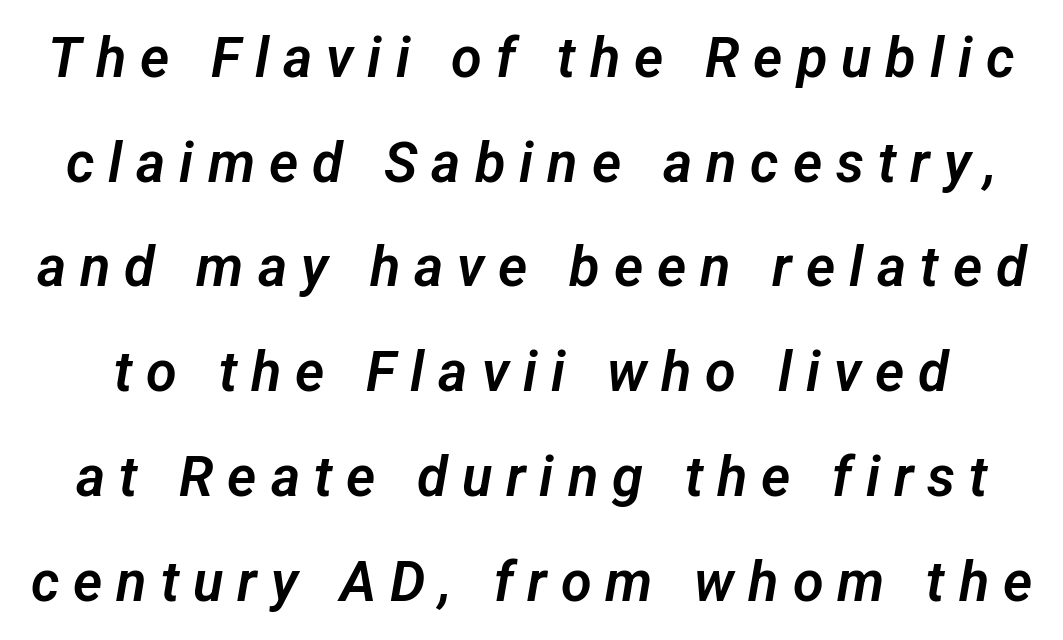
Q: Is the typeface a serif or a sans-serif typeface? A: Sans-serif.
Q: Is the text underlined? A: No.
Q: Is the spacing between letters normal or unusually wide? A: Unusually wide.
Q: Width (condensed, normal, or wide)? A: Normal.
Q: Stroke contrast? A: Low.
Q: x-height? A: Medium.
Q: Monospaced? A: No.
